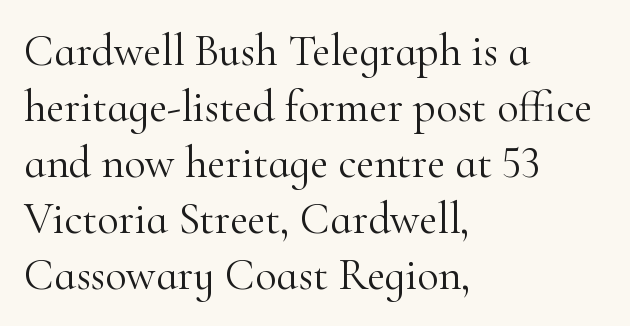
This sample has the flowing, uneven cadence of proportional lettering. The letters sit at their default tracking, neither squeezed nor spread. The font sits on the lighter half of the weight spectrum, regular included. Is this a sans? No — the strokes have serifs. How would I describe the line gaps? Plain and ordinary. Tall strokes in this sample are plumb rather than angled.
